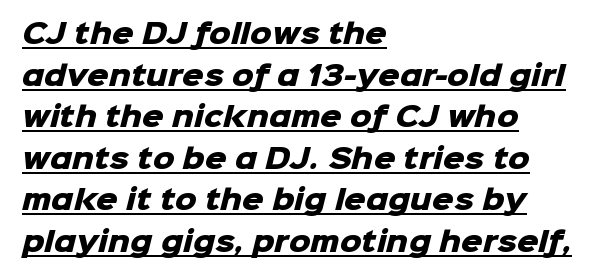
Q: Is the text bold? A: Yes.
Q: Is the text underlined? A: Yes.
Q: How is the paragraph aligned? A: Left-aligned.
Q: Is the spacing between letters normal or unusually wide? A: Normal.
Q: Is the spacing between lines tight, normal or loose? A: Normal.
